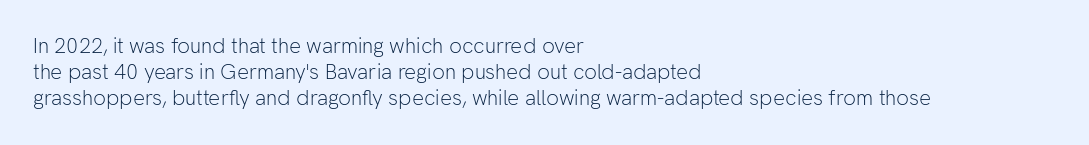
Q: Is the text bold? A: No.
Q: Is the text italic (slanted)? A: No, it is upright.
Q: Is the text underlined? A: No.
Q: How is the paragraph aligned? A: Left-aligned.
Q: Is the spacing between letters normal or unusually wide? A: Normal.
